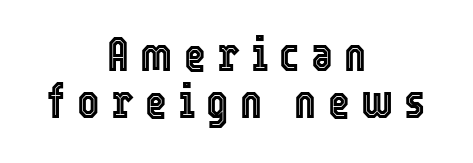
{"italic": "no", "width": "condensed", "x_height": "medium", "monospaced": "no", "underline": "no", "align": "center", "line_spacing": "tight", "line_spacing_ratio": 0.99, "letter_spacing": "wide", "letter_spacing_em": 0.24, "glyph_px": 47}
